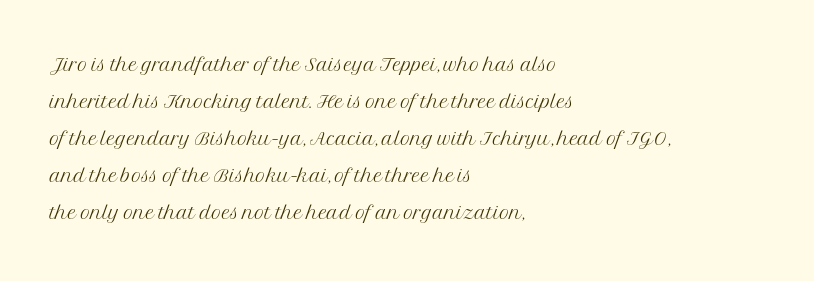
Reading down the block, your eye returns to a fixed left position each line. The rendering uses a moderate line-height, typical for paragraphs. This is not heavy type; no bold has been used. Any mark beneath the type? The region is blank. Each word holds together tightly as a unit, with standard inter-letter gaps.
